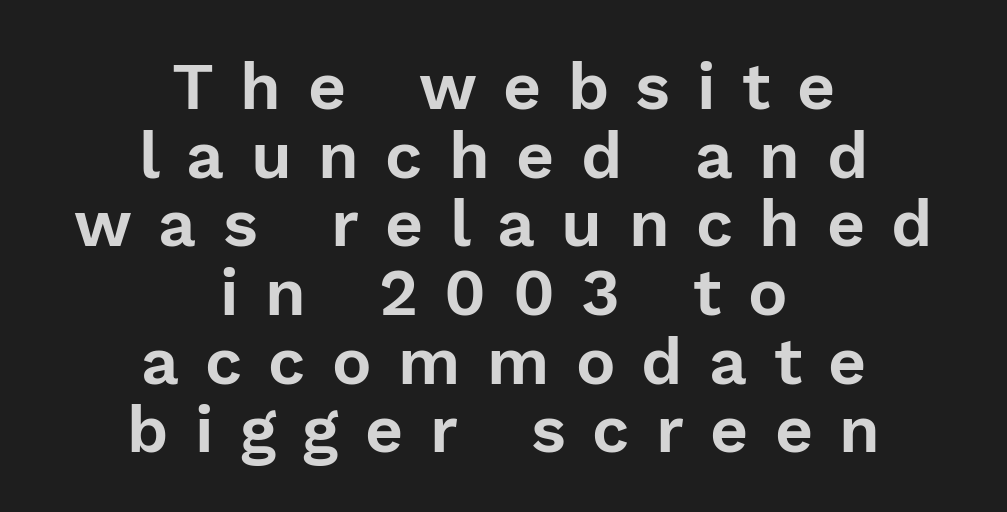
How would I describe the line gaps? Narrow and economical. Each letter keeps its own natural width here, so spacing adapts to shape. Typeset on center — no edge is straight. A sans-serif font was chosen for this passage. The glyphs are unaccompanied by any horizontal stroke below them. Between one letter and the next there's a generous, obvious gap.
